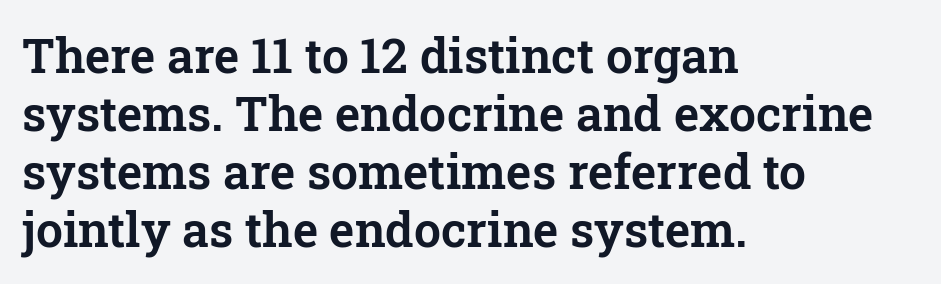
{"serif": "yes", "italic": "no", "width": "normal", "stroke_contrast": "low", "x_height": "medium", "monospaced": "no", "underline": "no", "align": "left", "line_spacing_ratio": 1.21, "letter_spacing": "normal", "letter_spacing_em": 0.0, "glyph_px": 48}
